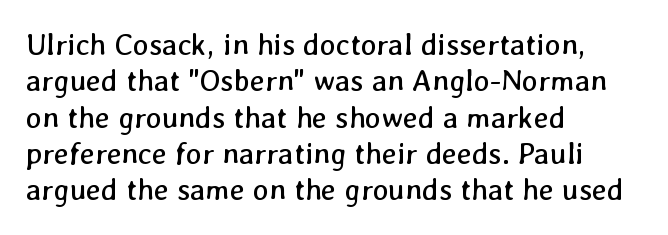
{"bold": "no", "weight": "regular", "width": "normal", "stroke_contrast": "low", "x_height": "medium", "monospaced": "no", "underline": "no", "align": "left", "line_spacing_ratio": 1.21, "letter_spacing": "normal", "letter_spacing_em": 0.0, "glyph_px": 30}
